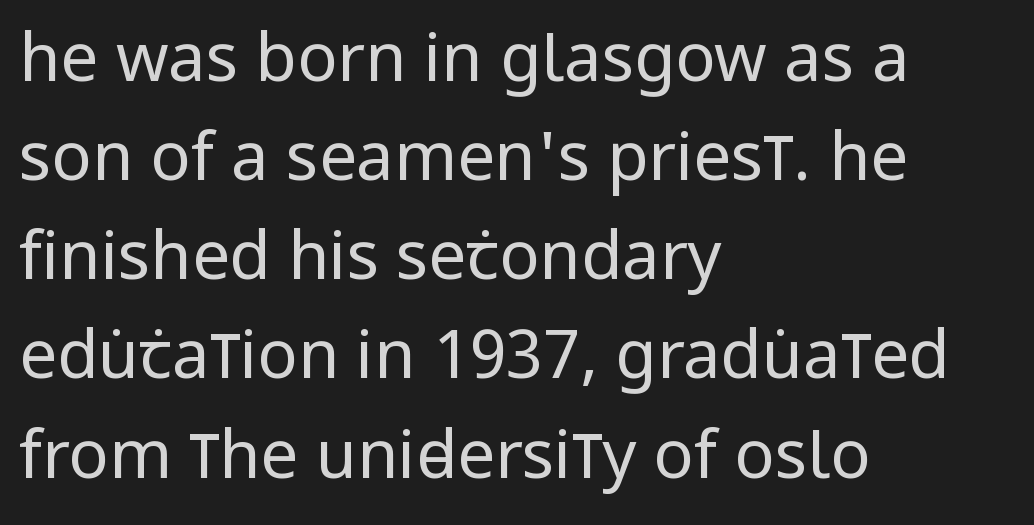
The leading is moderate, giving the passage an even texture. Bare-footed words on every line. Do the characters align in a grid? No, the font is proportional. Font category for this specimen: sans-serif. Is this a heavy cut? Hardly; it is regular or lighter.
